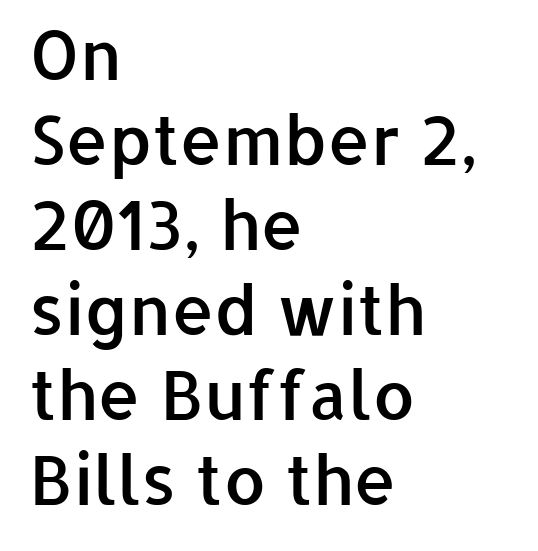
{"serif": "no", "italic": "no", "bold": "semi", "weight": "semibold", "width": "normal", "stroke_contrast": "low", "x_height": "medium", "monospaced": "no", "underline": "no", "align": "left", "line_spacing": "normal", "line_spacing_ratio": 1.25, "letter_spacing": "normal", "letter_spacing_em": 0.0, "glyph_px": 68}
